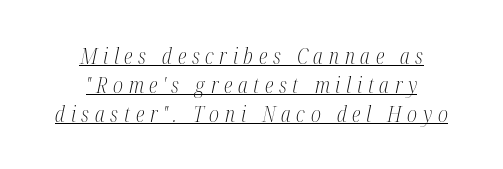
You can tell it's italic because the verticals aren't actually vertical. Vertical stems look standard width or narrower in stroke. The whitespace from short lines is split evenly between both sides. The typesetter has applied underlining to the passage shown.
